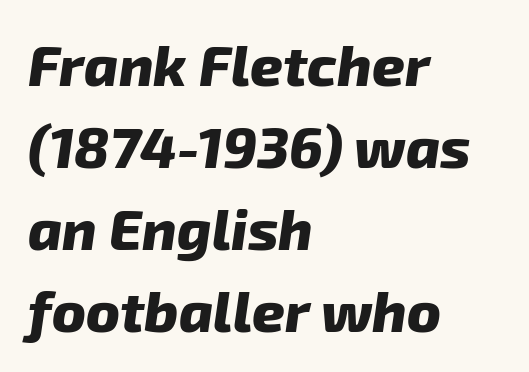
Q: Is the text bold? A: Yes.
Q: Is the typeface a serif or a sans-serif typeface? A: Sans-serif.
Q: Is the text underlined? A: No.
Q: How is the paragraph aligned? A: Left-aligned.
Q: Is the spacing between letters normal or unusually wide? A: Normal.
Q: Is the spacing between lines tight, normal or loose? A: Normal.
Q: Width (condensed, normal, or wide)? A: Normal.
Q: Stroke contrast? A: Low.
Q: x-height? A: Medium.
Q: Monospaced? A: No.
